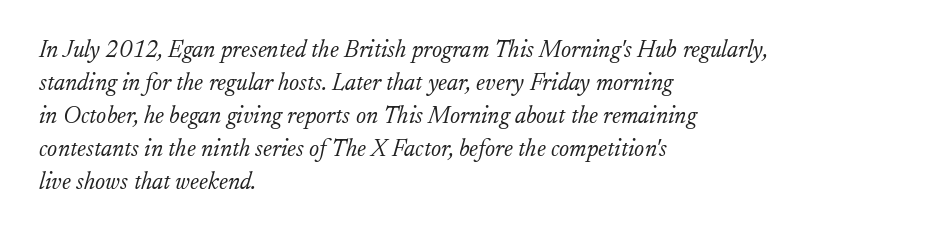
The image shows 24 px text type, italic (leaning right); set left-aligned, normal line spacing (1.38x), normal letter spacing, not underlined.
